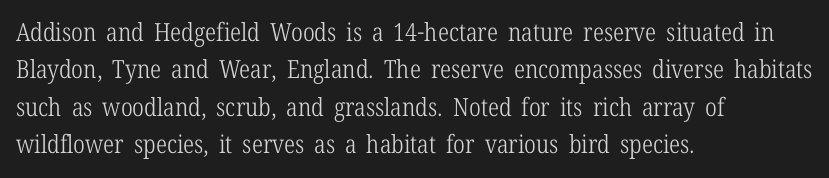
In CSS terms this would be text-align: left. Descenders are the only things crossing below the line. One glance says typical: line gaps are just what's usual. This is the regular roman posture of the typeface.
